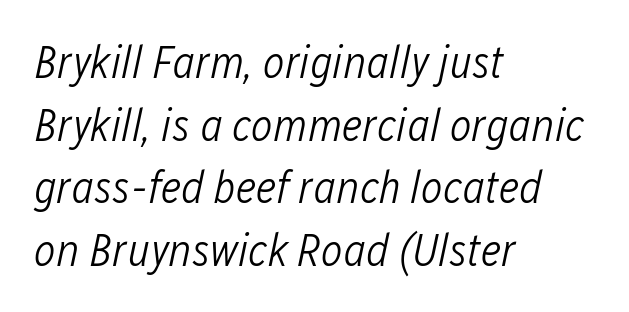
The image shows 46 px light, condensed type, italic (leaning right); set left-aligned, normal line spacing (1.36x), normal letter spacing, not underlined; low stroke contrast and a medium x-height.
